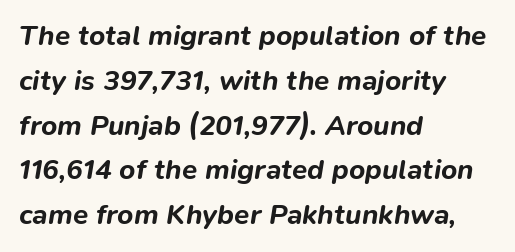
{"italic": "yes", "lean": "right", "slant_degrees": 9, "bold": "yes", "weight": "bold", "width": "normal", "stroke_contrast": "low", "x_height": "medium", "monospaced": "no", "underline": "no", "align": "left", "line_spacing": "normal", "line_spacing_ratio": 1.6, "letter_spacing": "normal", "letter_spacing_em": 0.0, "glyph_px": 28}
